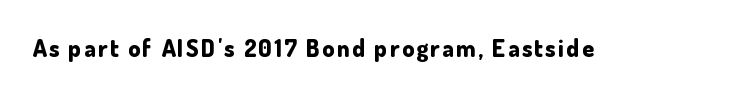
The image shows 24 px bold type, upright; set not underlined.
